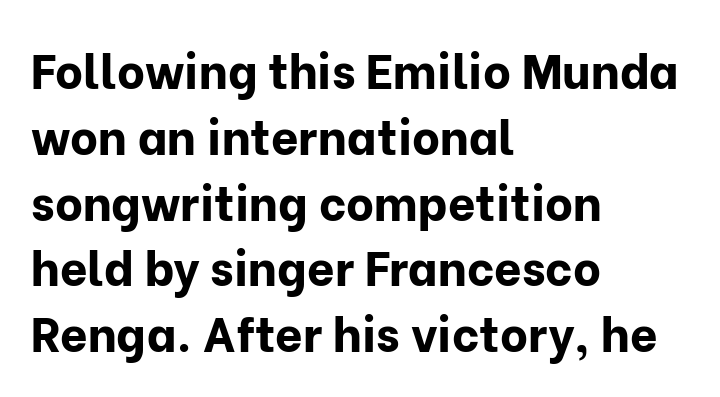
Q: Is the text bold? A: Yes.
Q: Is the text italic (slanted)? A: No, it is upright.
Q: Is the typeface a serif or a sans-serif typeface? A: Sans-serif.
Q: Is the text underlined? A: No.
Q: How is the paragraph aligned? A: Left-aligned.
Q: Is the spacing between letters normal or unusually wide? A: Normal.
Q: Is the spacing between lines tight, normal or loose? A: Normal.
Q: Width (condensed, normal, or wide)? A: Normal.
Q: Stroke contrast? A: Low.
Q: x-height? A: Medium.
Q: Monospaced? A: No.
